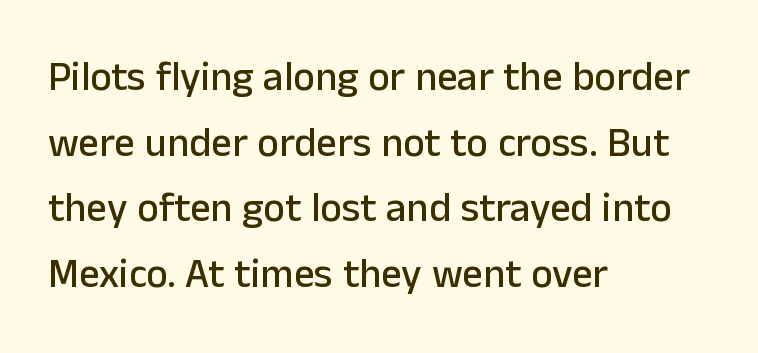
Q: Is the text italic (slanted)? A: No, it is upright.
Q: Is the typeface a serif or a sans-serif typeface? A: Sans-serif.
Q: Is the text underlined? A: No.
Q: How is the paragraph aligned? A: Left-aligned.
Q: Is the spacing between letters normal or unusually wide? A: Normal.
Q: Is the spacing between lines tight, normal or loose? A: Normal.
Q: Width (condensed, normal, or wide)? A: Normal.
Q: Stroke contrast? A: Low.
Q: x-height? A: Medium.
Q: Monospaced? A: No.
